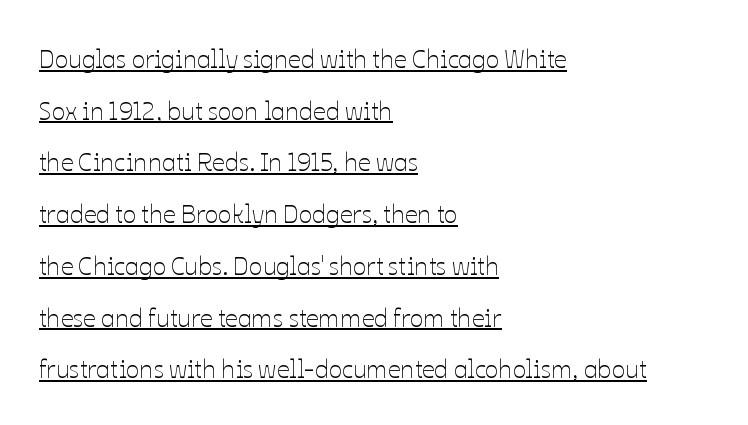
{"italic": "no", "bold": "no", "underline": "yes", "align": "left", "line_spacing": "loose", "line_spacing_ratio": 2.07, "letter_spacing": "normal", "letter_spacing_em": 0.0, "glyph_px": 25}
